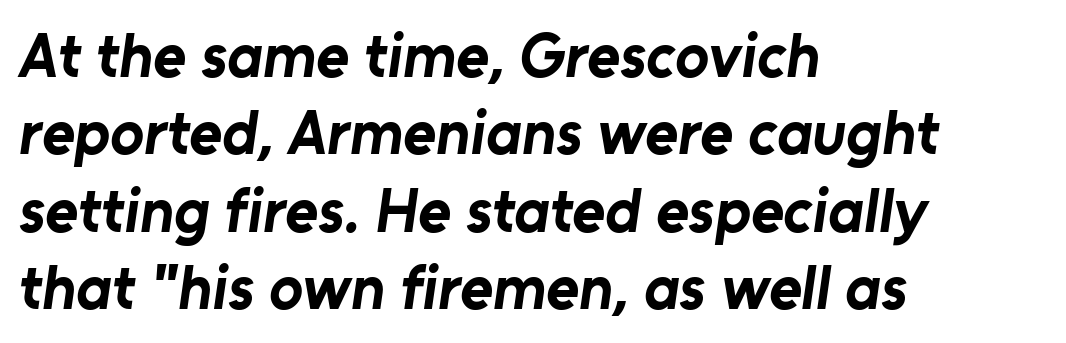
Look at the bottom of the vertical strokes: they stop flat, with no serifs. The passage shown is typed in a proportional face where columns would drift. The passage shown is not underscored anywhere. Horizontal alignment here is leftward, the default for most running prose. A dark, heavy texture on the line: the type is bold.
